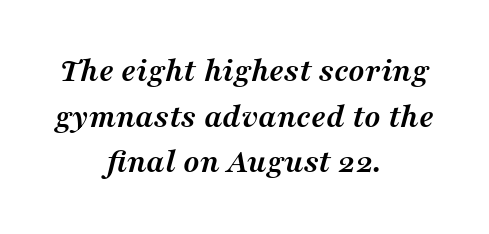
{"serif": "yes", "italic": "yes", "lean": "right", "slant_degrees": 16, "bold": "yes", "weight": "semibold", "width": "normal", "stroke_contrast": "medium", "x_height": "medium", "monospaced": "no", "underline": "no", "align": "center", "line_spacing": "normal", "line_spacing_ratio": 1.34, "letter_spacing": "normal", "letter_spacing_em": 0.0, "glyph_px": 34}
